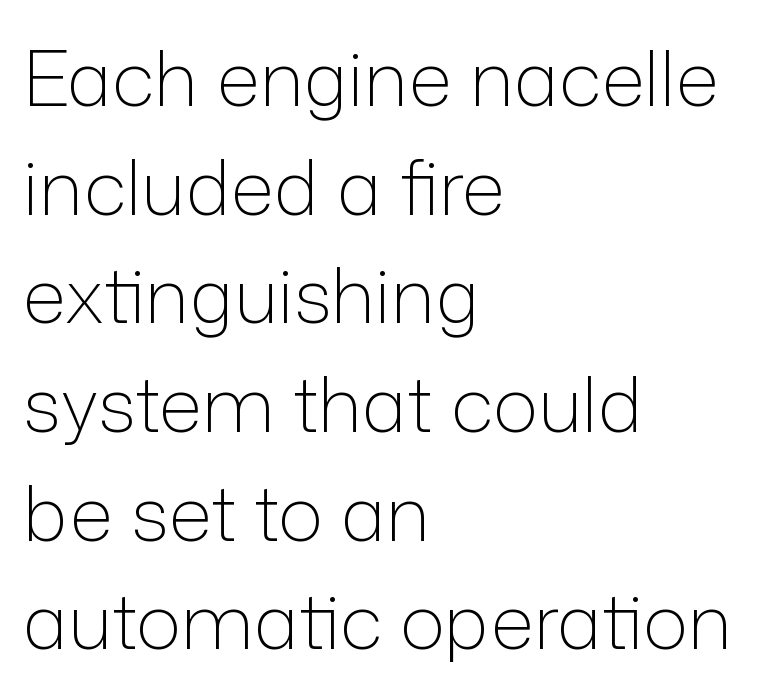
The image shows 76 px light sans-serif type, upright; set left-aligned, normal line spacing (1.43x), normal letter spacing, not underlined; low stroke contrast and a medium x-height.
